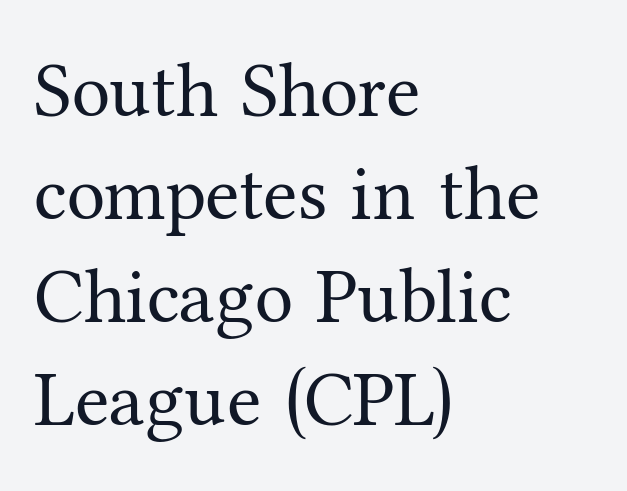
Q: Is the text bold? A: No.
Q: Is the text italic (slanted)? A: No, it is upright.
Q: Is the typeface a serif or a sans-serif typeface? A: Serif.
Q: Is the text underlined? A: No.
Q: How is the paragraph aligned? A: Left-aligned.
Q: Is the spacing between letters normal or unusually wide? A: Normal.
Q: Is the spacing between lines tight, normal or loose? A: Normal.
Q: Width (condensed, normal, or wide)? A: Normal.
Q: Stroke contrast? A: Medium.
Q: x-height? A: Medium.
Q: Monospaced? A: No.
